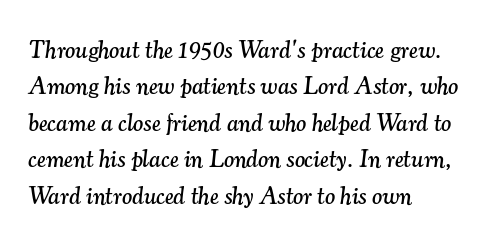
The image shows 24 px text type, italic (leaning right); set left-aligned, normal line spacing (1.52x), normal letter spacing, not underlined.
